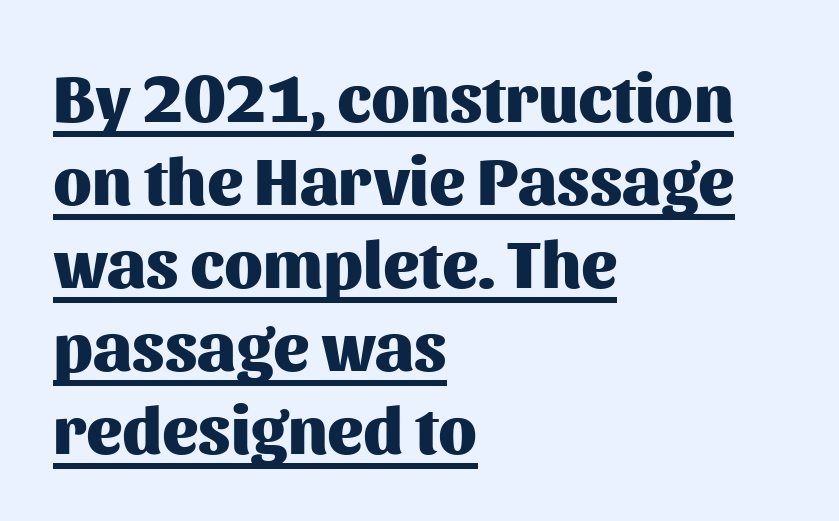
{"serif": "no", "italic": "no", "bold": "yes", "weight": "heavy", "width": "normal", "stroke_contrast": "medium", "x_height": "medium", "monospaced": "no", "underline": "yes", "align": "left", "line_spacing_ratio": 1.24, "letter_spacing": "normal", "letter_spacing_em": 0.0, "glyph_px": 67}
